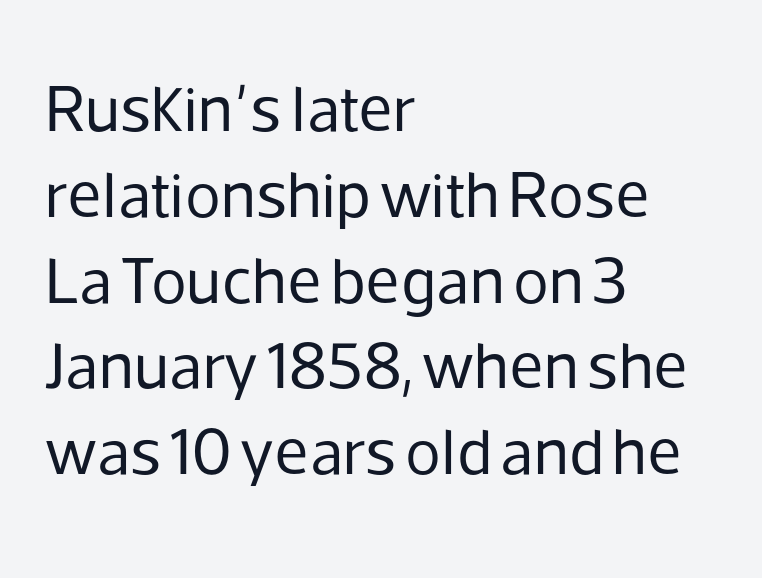
This rendering uses left alignment, leaving the right contour irregular. Rule under the text: the space is simply empty. Each letter keeps its own natural width here, so spacing adapts to shape. Regarding serifs, this sample does without them. A roman cut, with each character standing at attention.
